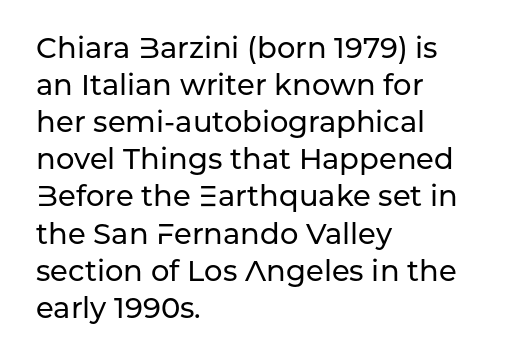
The image shows 29 px sans-serif type, upright; set left-aligned, normal line spacing (1.28x), normal letter spacing, not underlined; low stroke contrast and a medium x-height.
